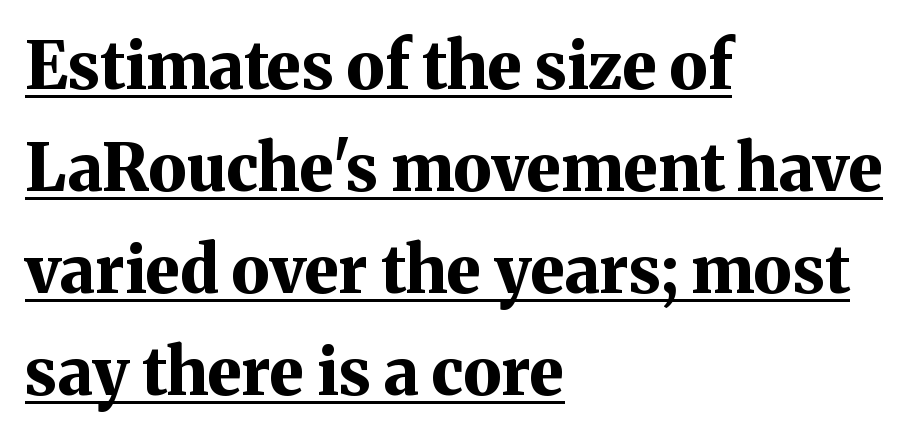
{"serif": "yes", "italic": "no", "bold": "yes", "weight": "bold", "width": "normal", "stroke_contrast": "medium", "x_height": "medium", "monospaced": "no", "underline": "yes", "align": "left", "line_spacing": "normal", "line_spacing_ratio": 1.57, "letter_spacing": "normal", "letter_spacing_em": 0.0, "glyph_px": 65}
